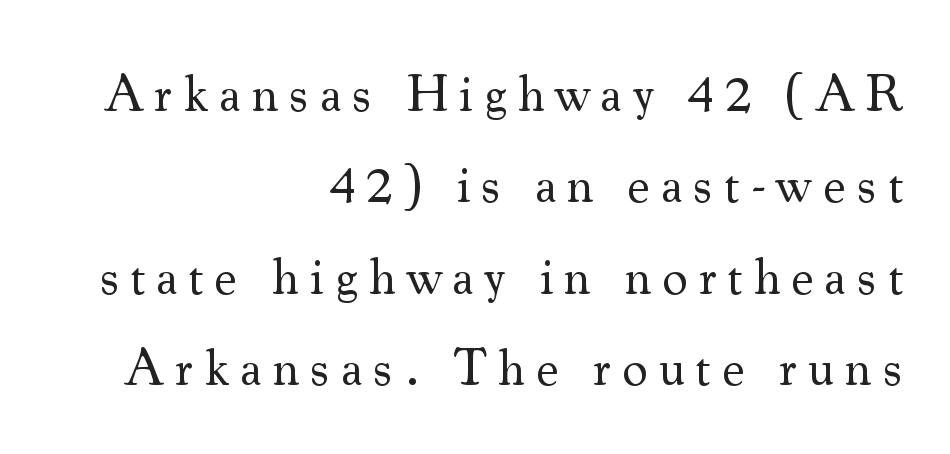
Q: Is the text bold? A: No.
Q: Is the text italic (slanted)? A: No, it is upright.
Q: Is the typeface a serif or a sans-serif typeface? A: Serif.
Q: Is the text underlined? A: No.
Q: How is the paragraph aligned? A: Right-aligned.
Q: Is the spacing between letters normal or unusually wide? A: Unusually wide.
Q: Width (condensed, normal, or wide)? A: Normal.
Q: Stroke contrast? A: Medium.
Q: x-height? A: Small.
Q: Monospaced? A: No.
